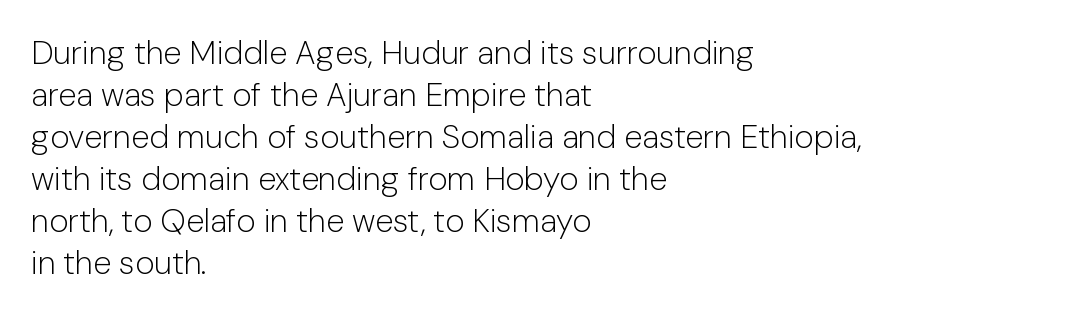
Type style note: lacks serifs. Evenly set lines give the paragraph a standard silhouette. The string is rendered with underlining switched off. Does extra space separate the letters? No, they use regular spacing. In CSS terms this would be text-align: left. Ascenders rise straight up at ninety degrees.
